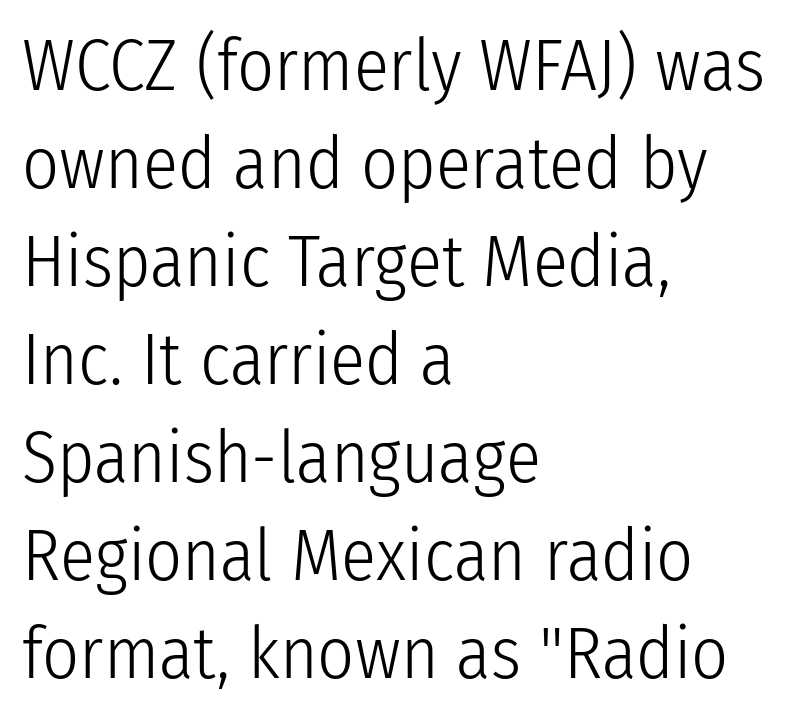
The image shows 72 px light, condensed sans-serif type, upright; set left-aligned, normal line spacing (1.36x), normal letter spacing, not underlined; low stroke contrast and a medium x-height.
